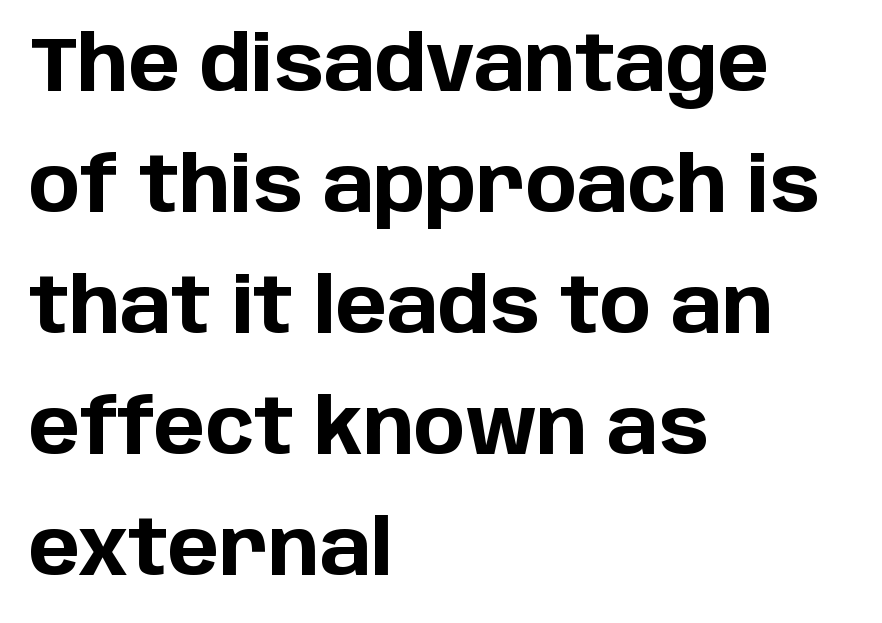
Casual observation: everything's shoved over to the left. These lines are rendered in a variable-pitch font. A roman cut, with each character standing at attention. One glance says typical: line gaps are just what's usual. These words are printed bold, with thick strokes throughout.
